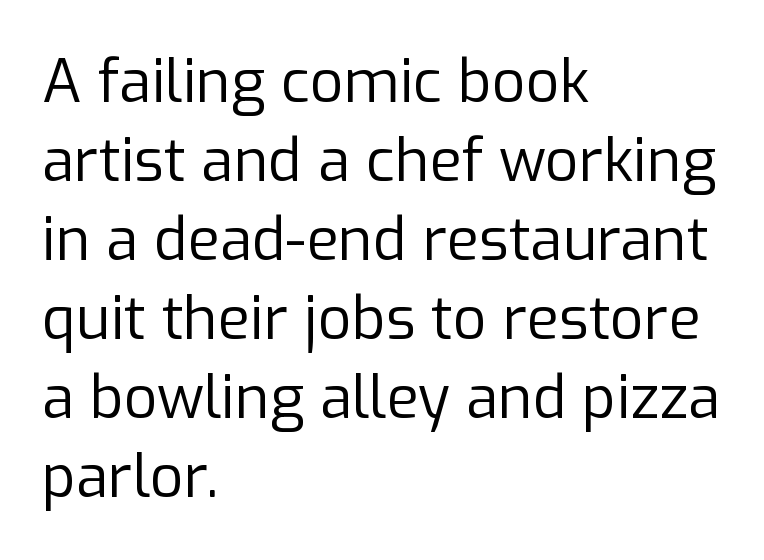
{"serif": "no", "italic": "no", "bold": "no", "weight": "regular", "width": "normal", "stroke_contrast": "low", "x_height": "medium", "monospaced": "no", "underline": "no", "align": "left", "line_spacing": "normal", "line_spacing_ratio": 1.34, "letter_spacing": "normal", "letter_spacing_em": 0.0, "glyph_px": 59}
